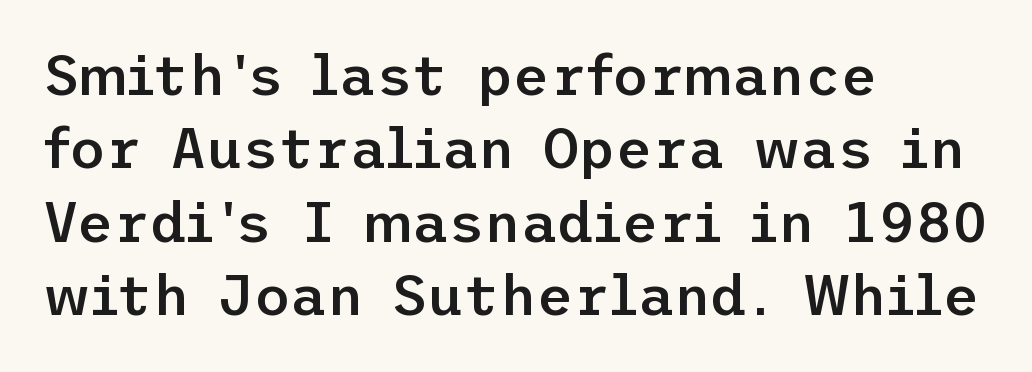
{"serif": "no", "italic": "no", "bold": "semi", "weight": "semibold", "width": "normal", "stroke_contrast": "low", "x_height": "medium", "underline": "no", "align": "left", "line_spacing": "normal", "line_spacing_ratio": 1.31, "letter_spacing": "normal", "letter_spacing_em": 0.0, "glyph_px": 56}
